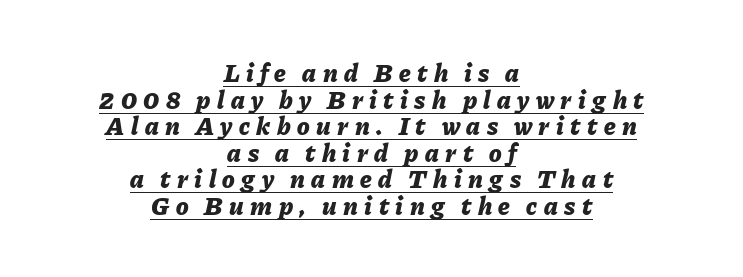
Students, this is bold: see how much ink each stroke carries. Successive baselines arrive quickly, one right under another. The setting favours the middle, as headings and verse often do. Spacing between characters has been opened up far beyond the box default.
